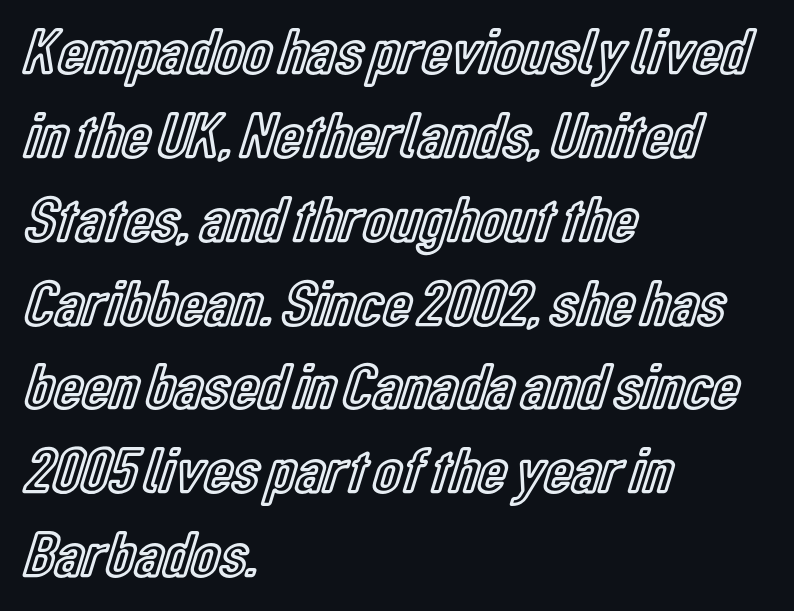
Q: Is the text italic (slanted)? A: Yes.
Q: Is the text underlined? A: No.
Q: How is the paragraph aligned? A: Left-aligned.
Q: Is the spacing between letters normal or unusually wide? A: Normal.
Q: Is the spacing between lines tight, normal or loose? A: Normal.
Q: Width (condensed, normal, or wide)? A: Condensed.
Q: x-height? A: Medium.
Q: Monospaced? A: No.
